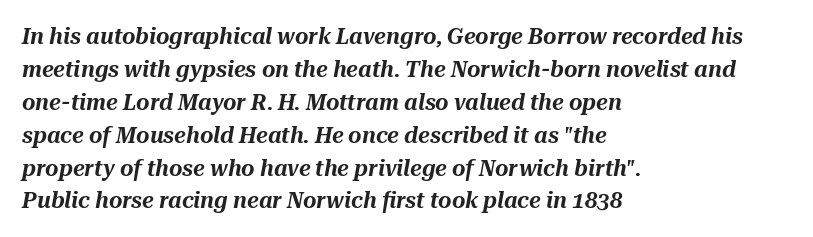
The compositor pushed each line to the left boundary. Style check: oblique. The line-height multiplier appears to be the usual default. A bare baseline throughout the passage. Tracking here is standard; glyphs follow each other at the usual distance.
